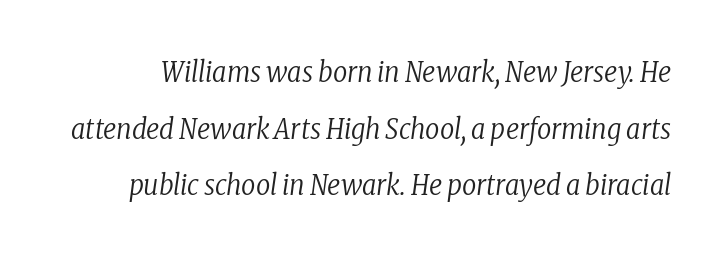
The face used here has a pronounced slope to its letters. The strokes carry an ordinary text weight at most. Are there feet on the stems? There are — it's a serif. Each new line begins a long way beneath the previous one. The letters advance in unequal steps, a hallmark of proportional type. Lines of text with bare space underneath.
